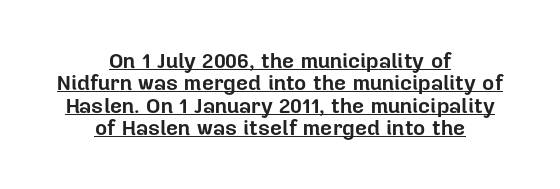
Q: Is the text bold? A: Yes.
Q: Is the text italic (slanted)? A: No, it is upright.
Q: Is the text underlined? A: Yes.
Q: How is the paragraph aligned? A: Centered.
Q: Is the spacing between letters normal or unusually wide? A: Normal.
Q: Is the spacing between lines tight, normal or loose? A: Tight.
